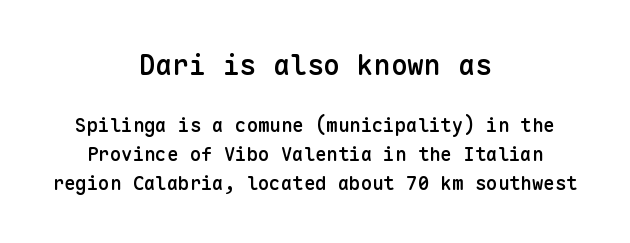
{"serif": "no", "italic": "no", "bold": "semi", "weight": "semibold", "width": "normal", "stroke_contrast": "low", "x_height": "medium", "monospaced": "yes", "underline": "no", "align": "center", "line_spacing": "normal", "line_spacing_ratio": 1.54, "letter_spacing": "normal", "letter_spacing_em": 0.0, "larger_block": "first", "size_ratio": 1.47, "glyph_px": 28}
